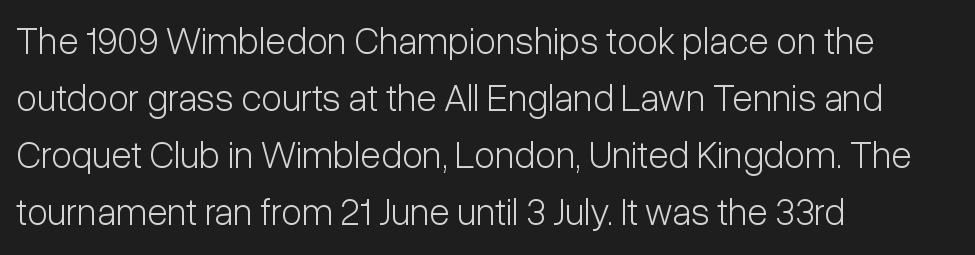
Q: Is the text bold? A: No.
Q: Is the text italic (slanted)? A: No, it is upright.
Q: Is the typeface a serif or a sans-serif typeface? A: Sans-serif.
Q: Is the text underlined? A: No.
Q: How is the paragraph aligned? A: Left-aligned.
Q: Is the spacing between letters normal or unusually wide? A: Normal.
Q: Is the spacing between lines tight, normal or loose? A: Normal.
Q: Width (condensed, normal, or wide)? A: Condensed.
Q: Stroke contrast? A: Low.
Q: x-height? A: Medium.
Q: Monospaced? A: No.
